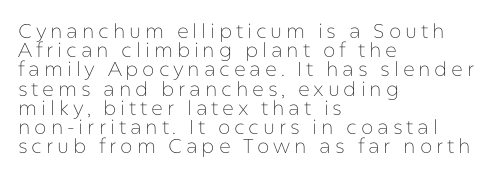
{"italic": "no", "bold": "no", "underline": "no", "align": "left", "line_spacing": "tight", "line_spacing_ratio": 0.96, "glyph_px": 20}
